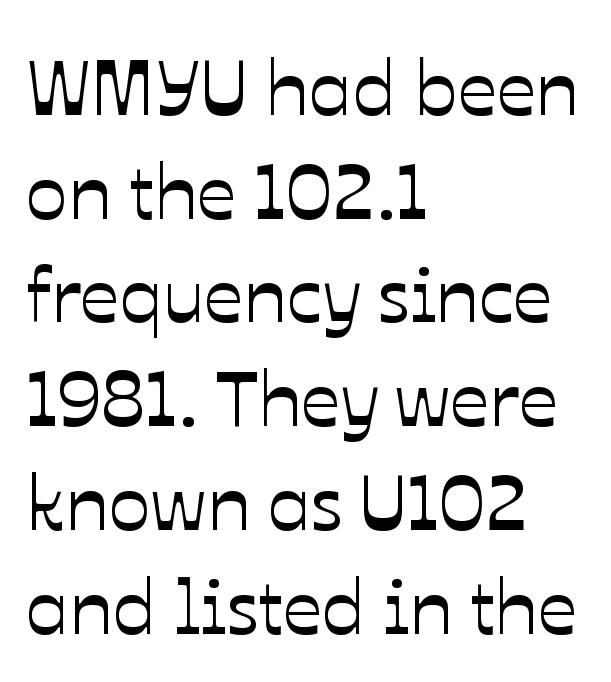
The image shows 78 px text type, upright; set left-aligned, normal line spacing (1.33x), normal letter spacing, not underlined; low stroke contrast and a medium x-height.
